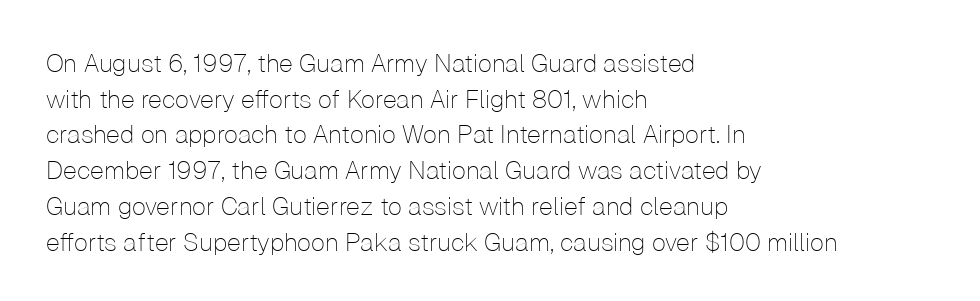
No word sits above an underline. These lines stack with their left ends in a neat column. The line-height multiplier appears to be the usual default. Ordinary non-slanted type is in use. Students, note that the glyphs here touch the page at normal intervals.
